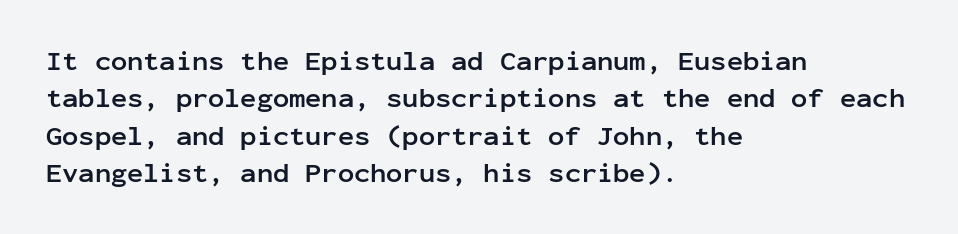
{"italic": "no", "bold": "yes", "underline": "no", "align": "left", "line_spacing": "normal", "line_spacing_ratio": 1.38, "letter_spacing": "normal", "letter_spacing_em": 0.0, "glyph_px": 27}
